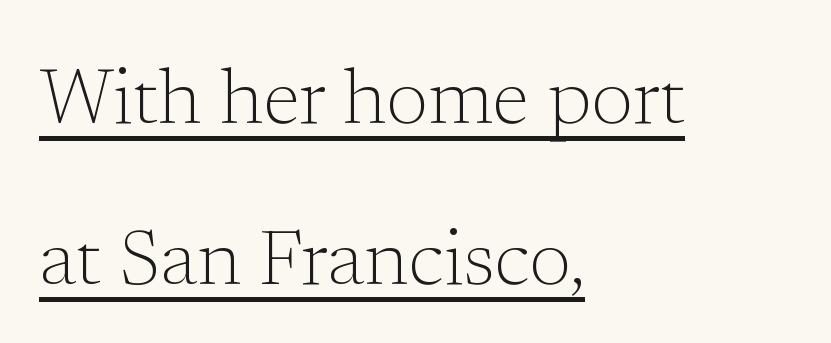
The text block is weighted toward the left margin, trailing off unevenly rightward. Honestly, the rows look like they've been pulled way apart. Stems here are at most as thick as an everyday book face. The lettering stays uniformly vertical, giving the passage a roman look. This rendering employs a face with finishing strokes, i.e., a serif. This sample carries an underscore along the baseline area.
